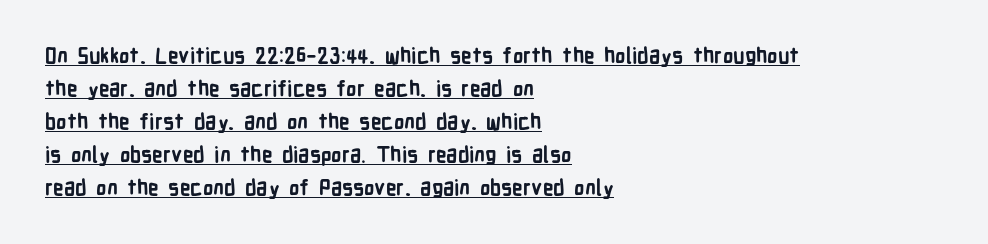
{"italic": "no", "bold": "yes", "underline": "yes", "align": "left", "line_spacing": "normal", "line_spacing_ratio": 1.57, "letter_spacing": "normal", "letter_spacing_em": 0.0, "glyph_px": 21}
